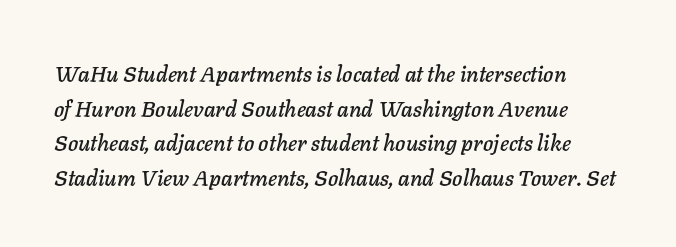
These lines keep a tight, regular rhythm from letter to letter. Normally led — the rows are evenly, conventionally spaced. Glance below the letters and you will spot only blank space. Posture: slanted.
